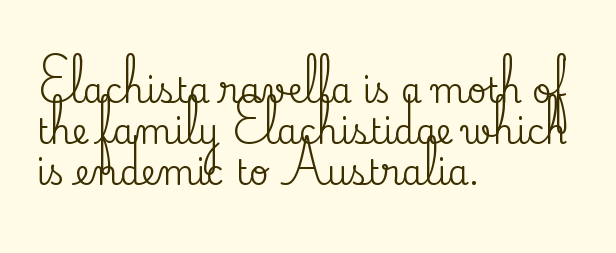
The image shows 34 px serif type, upright; set left-aligned, line spacing 1.21x, normal letter spacing, not underlined; medium stroke contrast and a small x-height.
